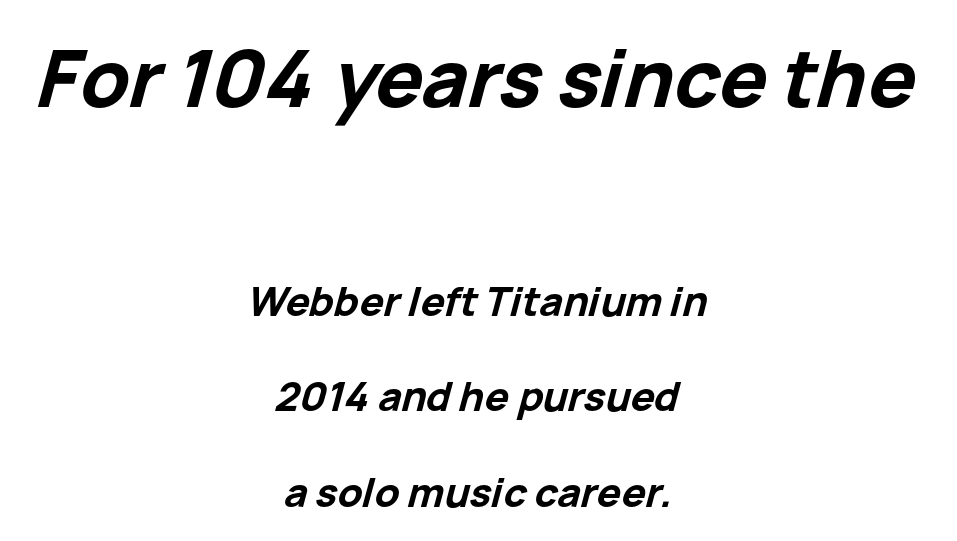
Q: Is the text bold? A: Yes.
Q: Is the text italic (slanted)? A: Yes, it leans right by about 15 degrees.
Q: Is the text underlined? A: No.
Q: How is the paragraph aligned? A: Centered.
Q: Is the spacing between letters normal or unusually wide? A: Normal.
Q: Is the spacing between lines tight, normal or loose? A: Loose.
Q: Which block of text is set in a larger size, the first (top) or the second (bottom)? A: The first (top) one.
Q: Width (condensed, normal, or wide)? A: Normal.
Q: Stroke contrast? A: Low.
Q: x-height? A: Medium.
Q: Monospaced? A: No.
